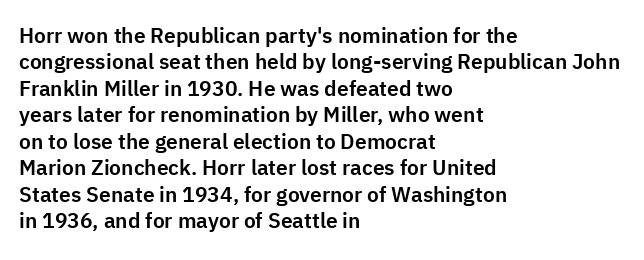
The image shows 21 px text type, upright; set left-aligned, normal line spacing (1.26x), normal letter spacing, not underlined.
